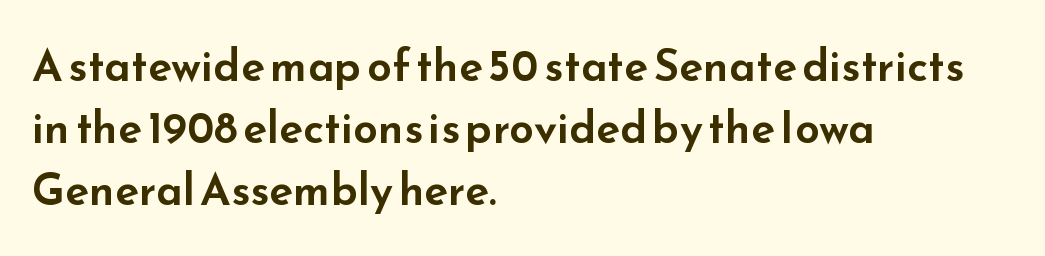
The image shows 44 px wide sans-serif type, upright; set left-aligned, normal line spacing (1.41x), normal letter spacing, not underlined; low stroke contrast and a small x-height.
